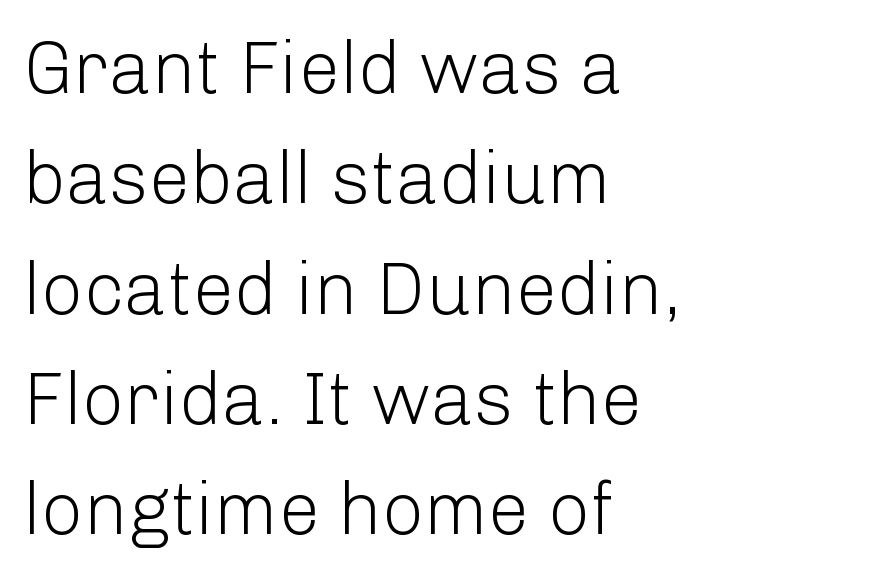
The image shows 74 px light sans-serif type, upright; set left-aligned, normal line spacing (1.49x), normal letter spacing, not underlined; low stroke contrast and a medium x-height.
